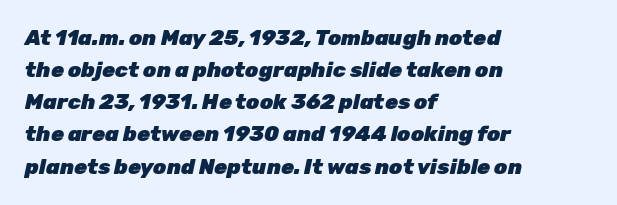
Q: Is the text bold? A: Yes.
Q: Is the text italic (slanted)? A: Yes, it leans right by about 12 degrees.
Q: Is the text underlined? A: No.
Q: How is the paragraph aligned? A: Left-aligned.
Q: Is the spacing between letters normal or unusually wide? A: Normal.
Q: Is the spacing between lines tight, normal or loose? A: Normal.
